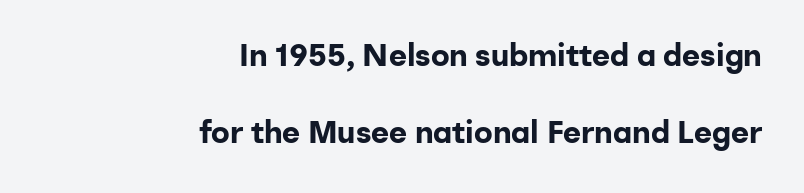
This is sans-serif lettering, the kind often seen on screens and signage. The block of text is sparse from top to bottom, with ample space between rows. Students, this is bold: see how much ink each stroke carries. Descender tails drop into unmarked territory.
